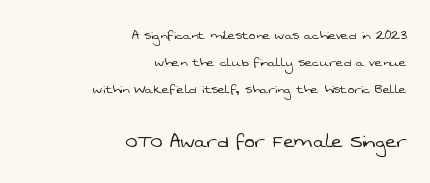
The image shows 24 px text type; set right-aligned, normal line spacing (1.69x), normal letter spacing, not underlined; the second (bottom) block is 1.5x larger.
